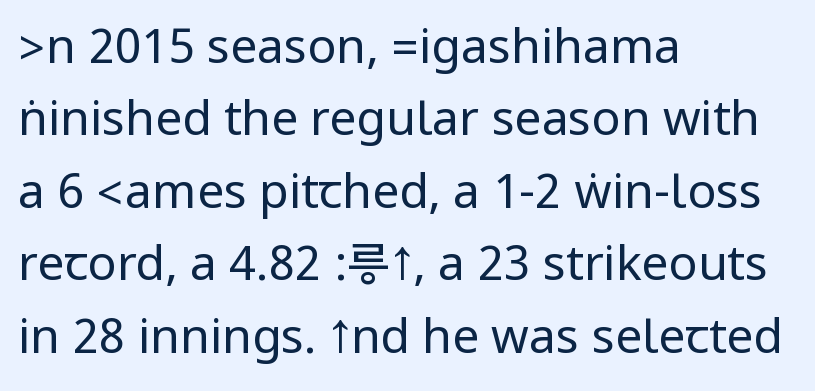
The image shows 48 px regular-weight, condensed sans-serif type, upright; set left-aligned, normal line spacing (1.51x), normal letter spacing, not underlined; low stroke contrast.
